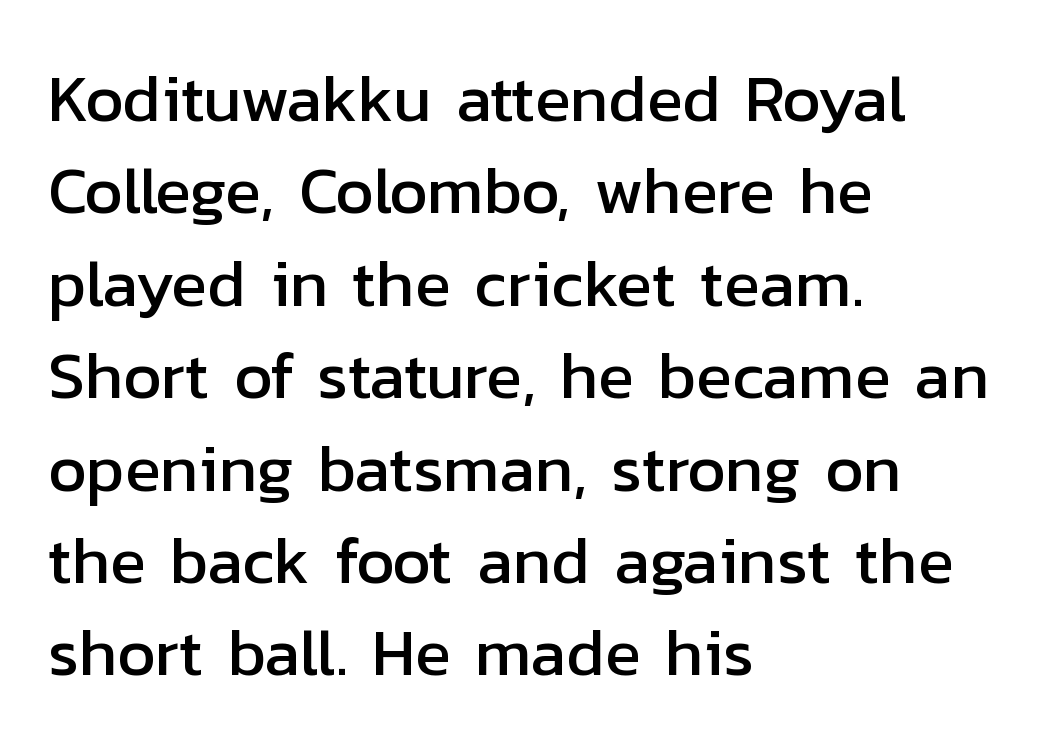
{"serif": "no", "italic": "no", "width": "normal", "stroke_contrast": "low", "x_height": "medium", "monospaced": "no", "underline": "no", "align": "left", "line_spacing": "normal", "line_spacing_ratio": 1.4, "letter_spacing": "normal", "letter_spacing_em": 0.0, "glyph_px": 66}
